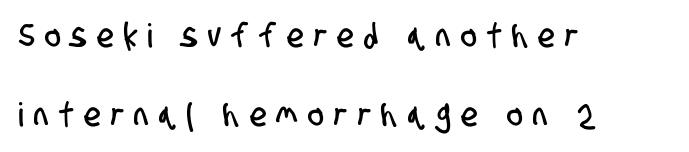
Q: Is the typeface a serif or a sans-serif typeface? A: Sans-serif.
Q: Is the text underlined? A: No.
Q: How is the paragraph aligned? A: Left-aligned.
Q: Is the spacing between letters normal or unusually wide? A: Unusually wide.
Q: Is the spacing between lines tight, normal or loose? A: Loose.
Q: Width (condensed, normal, or wide)? A: Condensed.
Q: Stroke contrast? A: Low.
Q: x-height? A: Large.
Q: Monospaced? A: No.
